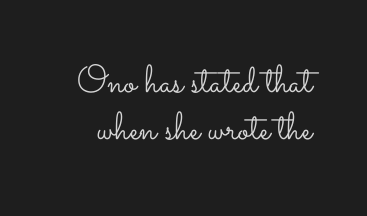
{"bold": "no", "weight": "light", "width": "wide", "stroke_contrast": "low", "x_height": "small", "monospaced": "no", "underline": "no", "line_spacing_ratio": 1.21, "letter_spacing": "normal", "letter_spacing_em": 0.0, "glyph_px": 39}
